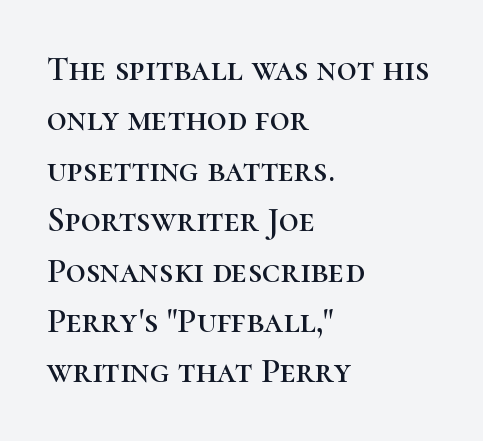
Q: Is the text italic (slanted)? A: No, it is upright.
Q: Is the typeface a serif or a sans-serif typeface? A: Serif.
Q: Is the text underlined? A: No.
Q: How is the paragraph aligned? A: Left-aligned.
Q: Is the spacing between letters normal or unusually wide? A: Normal.
Q: Is the spacing between lines tight, normal or loose? A: Normal.
Q: Width (condensed, normal, or wide)? A: Normal.
Q: Stroke contrast? A: High.
Q: x-height? A: Medium.
Q: Monospaced? A: No.
